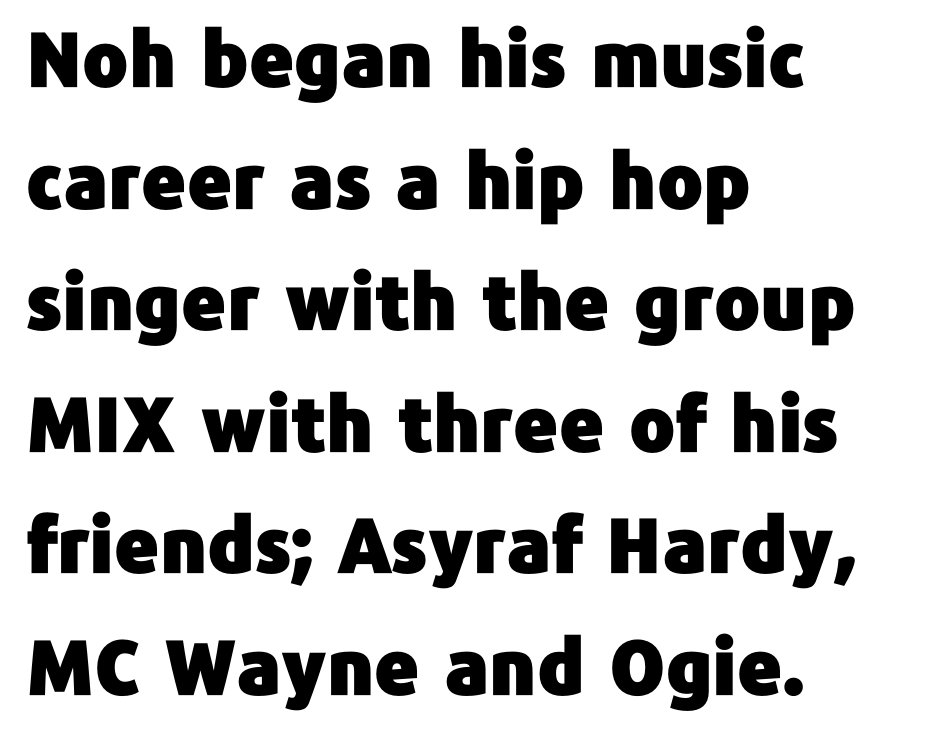
Between one letter and the next there's only the usual sliver of space. These lines were composed using upright roman letters. Regarding serifs, this sample does without them. These lines sit exactly where default settings would place them. The space beneath each line is pristine and unruled.
